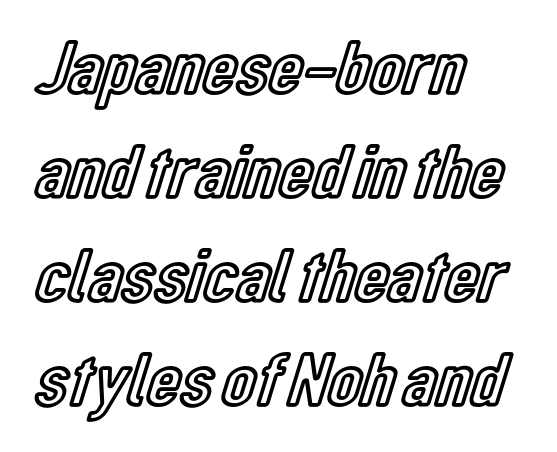
This sample has the flowing, uneven cadence of proportional lettering. Check the space under the baseline: it is left empty. One glance says typical: line gaps are just what's usual. You could call the tracking neutral — neither tight nor loose. Short and long lines alike share a common starting point at left.
